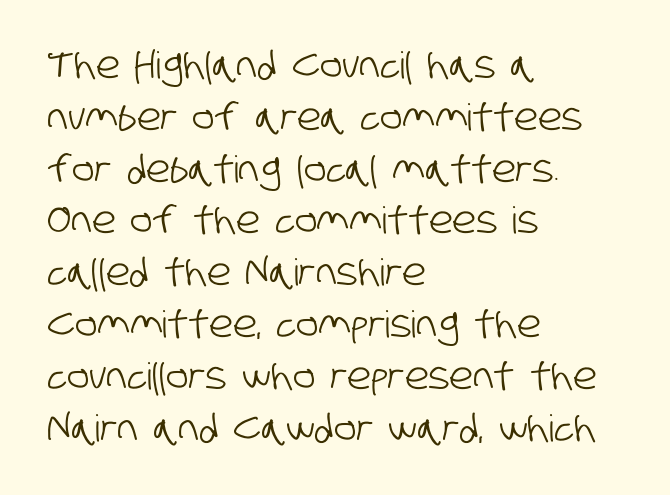
The leading is moderate, giving the passage an even texture. The ragged edge is on the right, which tells us the setting is flush left. The line texture is even and compact thanks to regular tracking. Think of a printed novel: that variable character pitch is what you see here. The text was rendered using a sans face with plain stroke endings.
